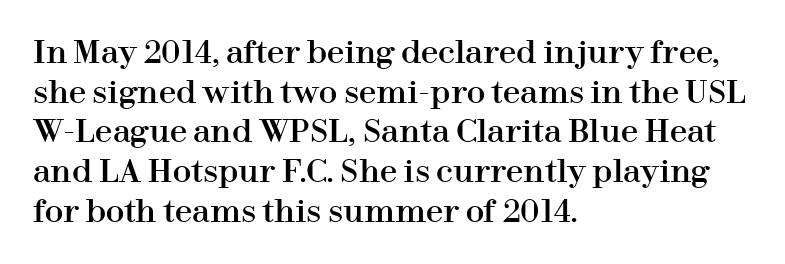
{"serif": "yes", "italic": "no", "width": "normal", "stroke_contrast": "high", "x_height": "medium", "monospaced": "no", "underline": "no", "align": "left", "line_spacing": "normal", "line_spacing_ratio": 1.28, "letter_spacing": "normal", "letter_spacing_em": 0.0, "glyph_px": 31}
